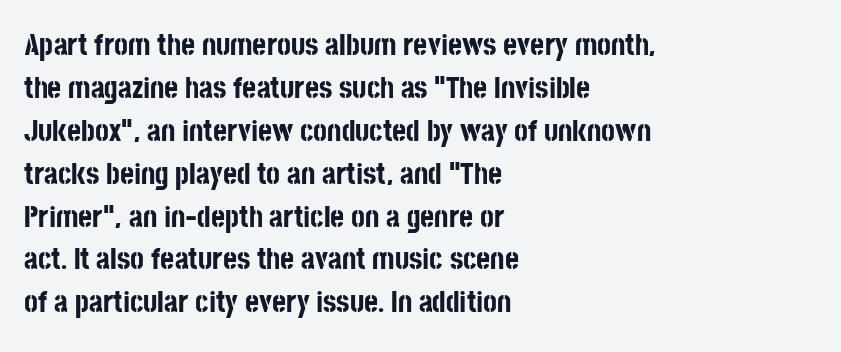
{"serif": "no", "italic": "no", "bold": "yes", "weight": "bold", "width": "condensed", "stroke_contrast": "low", "x_height": "large", "monospaced": "no", "underline": "no", "align": "left", "line_spacing": "normal", "line_spacing_ratio": 1.43, "letter_spacing": "normal", "letter_spacing_em": 0.0, "glyph_px": 30}
